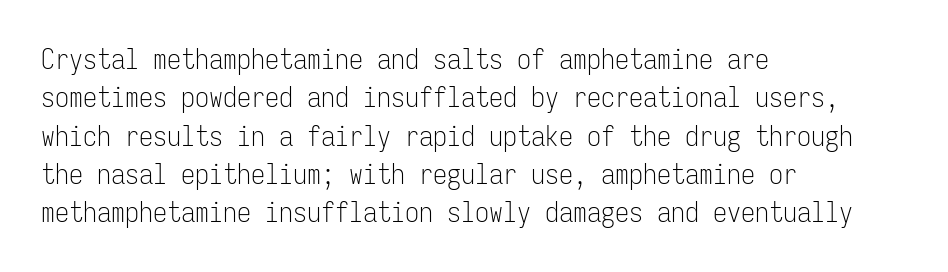
Each letter, wide or thin by design, is forced into the same width here. To sum up the face: it is a sans, with no serifs. These lines were composed using upright roman letters. The lines in this sample share a left origin and differ only in where they stop. This sample keeps an unexceptional amount of space between lines.
